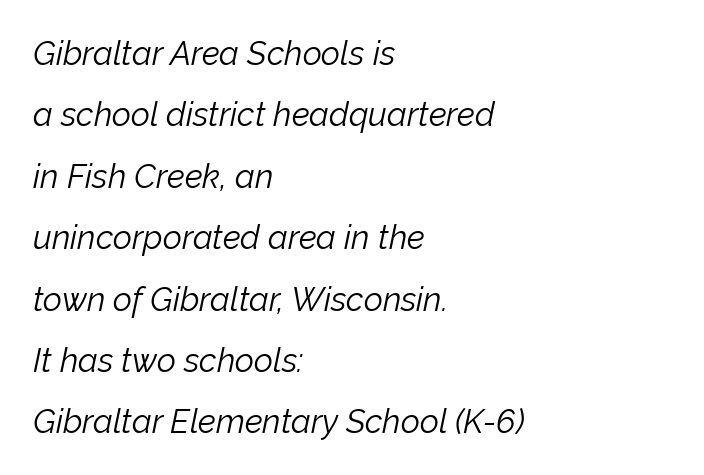
Q: Is the text bold? A: No.
Q: Is the text italic (slanted)? A: Yes, it leans right by about 12 degrees.
Q: Is the text underlined? A: No.
Q: How is the paragraph aligned? A: Left-aligned.
Q: Is the spacing between letters normal or unusually wide? A: Normal.
Q: Width (condensed, normal, or wide)? A: Normal.
Q: Stroke contrast? A: Low.
Q: x-height? A: Medium.
Q: Monospaced? A: No.
